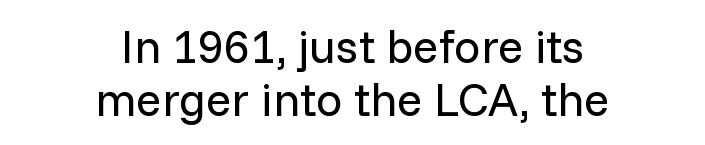
The image shows 47 px regular-weight sans-serif type, upright; set centered, tight line spacing (1.13x), normal letter spacing, not underlined; low stroke contrast and a medium x-height.
